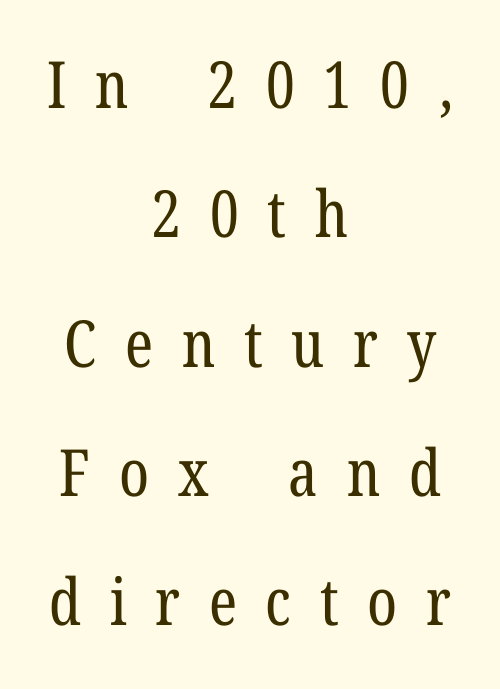
{"serif": "yes", "italic": "no", "bold": "no", "weight": "regular", "width": "condensed", "stroke_contrast": "low", "x_height": "medium", "monospaced": "no", "underline": "no", "align": "center", "line_spacing": "loose", "line_spacing_ratio": 1.99, "letter_spacing": "wide", "letter_spacing_em": 0.44, "glyph_px": 65}
